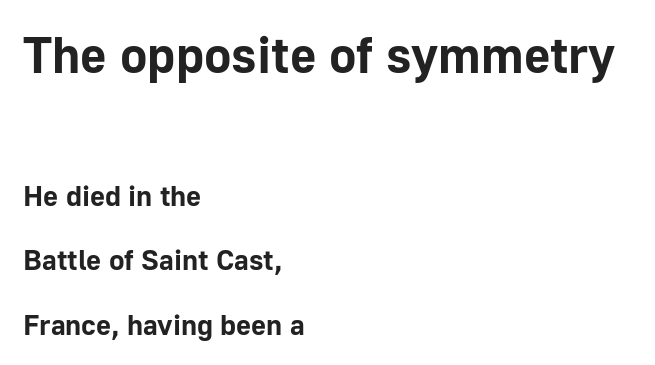
Bold? Absolutely — the strokes are thick and heavy. Large over small — that's the arrangement of the two blocks here. Italic? Not at all — the glyphs are vertical. Short note: letters normally spaced.
